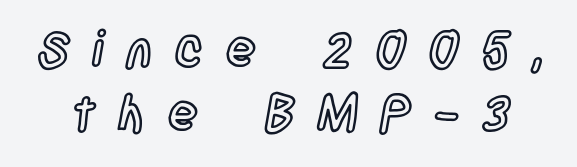
Baseline-to-baseline distance is the conventional proportion of letter height. The space beneath each line is pristine and unruled. Tracking value appears strongly positive — letters spread wide. Here the designer chose a conventional face with non-uniform glyph widths.
